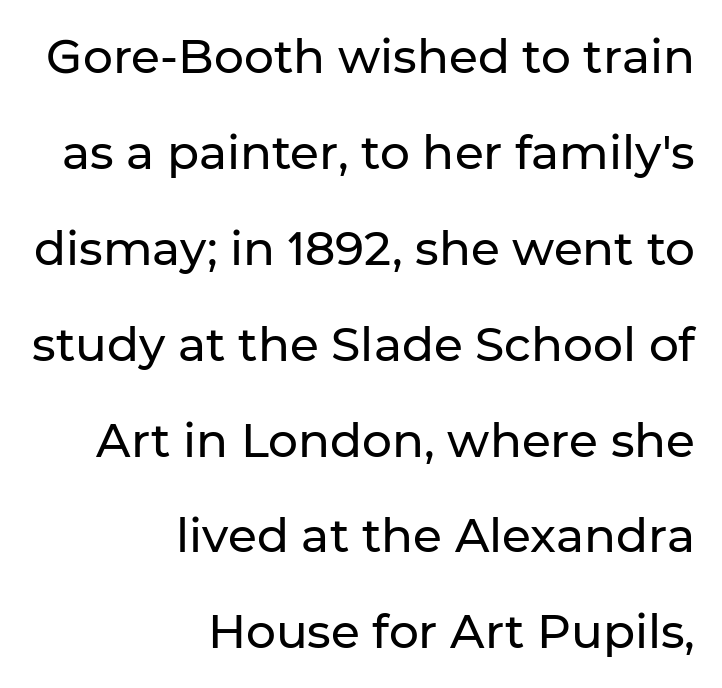
{"serif": "no", "italic": "no", "width": "normal", "stroke_contrast": "low", "x_height": "medium", "monospaced": "no", "underline": "no", "align": "right", "line_spacing": "loose", "line_spacing_ratio": 2.04, "letter_spacing": "normal", "letter_spacing_em": 0.0, "glyph_px": 47}
